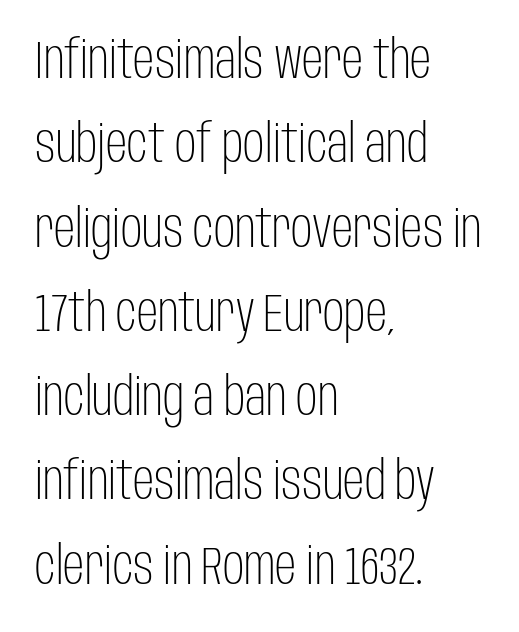
{"serif": "no", "italic": "no", "bold": "no", "weight": "light", "width": "condensed", "stroke_contrast": "low", "x_height": "large", "monospaced": "no", "underline": "no", "align": "left", "line_spacing": "normal", "line_spacing_ratio": 1.59, "letter_spacing": "normal", "letter_spacing_em": 0.0, "glyph_px": 53}
